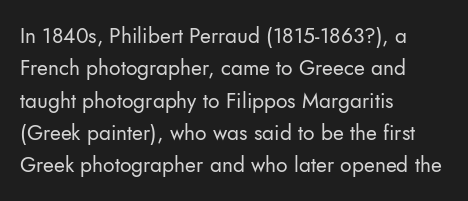
The image shows 21 px text type, upright; set left-aligned, normal line spacing (1.54x), normal letter spacing, not underlined.
